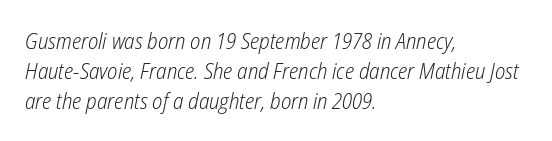
{"italic": "yes", "lean": "right", "slant_degrees": 12, "bold": "no", "underline": "no", "align": "left", "line_spacing": "normal", "line_spacing_ratio": 1.36, "letter_spacing": "normal", "letter_spacing_em": 0.0, "glyph_px": 22}
